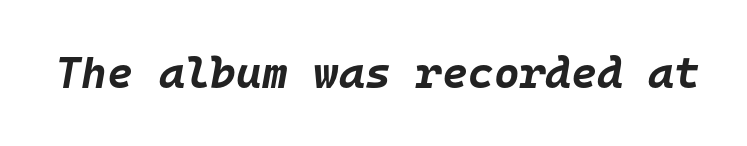
The image shows 44 px bold type, italic (leaning right), monospaced; set normal letter spacing, not underlined; low stroke contrast and a large x-height.
